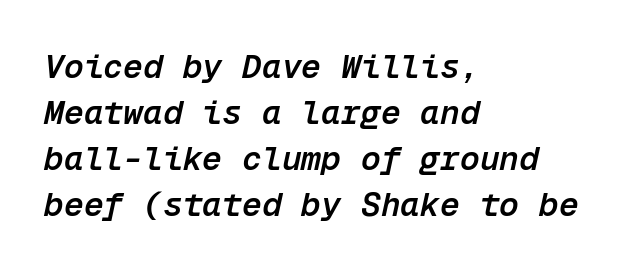
Q: Is the text bold? A: Semi-bold.
Q: Is the text italic (slanted)? A: Yes, it leans right by about 12 degrees.
Q: Is the text underlined? A: No.
Q: How is the paragraph aligned? A: Left-aligned.
Q: Is the spacing between letters normal or unusually wide? A: Normal.
Q: Is the spacing between lines tight, normal or loose? A: Normal.
Q: Width (condensed, normal, or wide)? A: Normal.
Q: Stroke contrast? A: Low.
Q: x-height? A: Medium.
Q: Monospaced? A: Yes.
